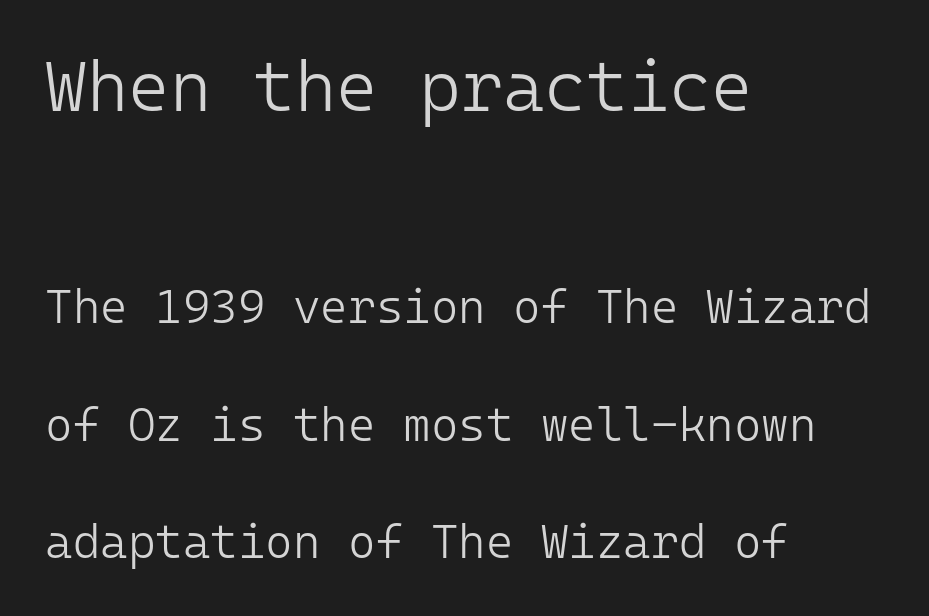
{"serif": "no", "italic": "no", "bold": "no", "weight": "light", "width": "normal", "stroke_contrast": "low", "x_height": "medium", "monospaced": "yes", "underline": "no", "align": "left", "line_spacing": "loose", "line_spacing_ratio": 2.5, "letter_spacing": "normal", "letter_spacing_em": 0.0, "larger_block": "first", "size_ratio": 1.51, "glyph_px": 71}
